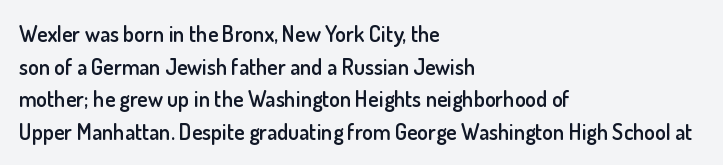
The image shows 22 px text type, upright; set left-aligned, normal line spacing (1.48x), normal letter spacing, not underlined.
